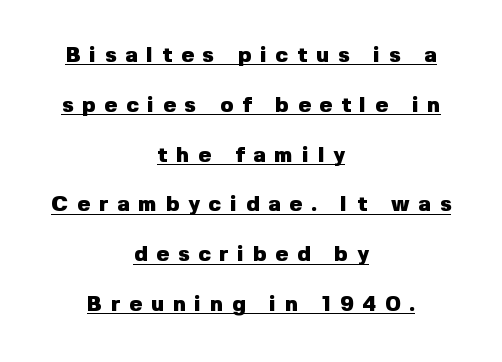
If you folded the block vertically in half, each line would mirror itself in length. This block would shrink considerably if given ordinary leading; it's expanded now. Rendered with straight, roman letterforms. The specimen includes a rule beneath the text block's lines. On the weight axis this lands at bold, roughly 700.
